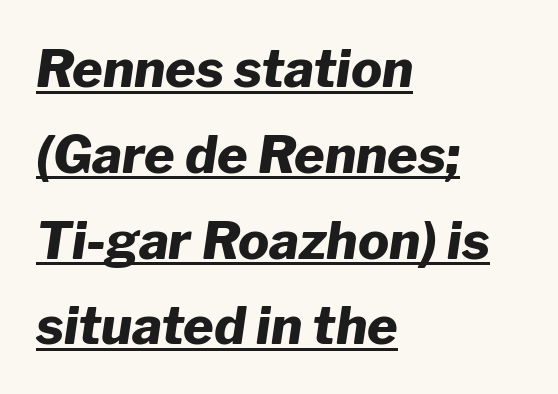
{"italic": "yes", "lean": "right", "slant_degrees": 8, "bold": "yes", "weight": "heavy", "width": "normal", "stroke_contrast": "low", "x_height": "medium", "monospaced": "no", "underline": "yes", "align": "left", "line_spacing": "normal", "line_spacing_ratio": 1.65, "letter_spacing": "normal", "letter_spacing_em": 0.0, "glyph_px": 52}
